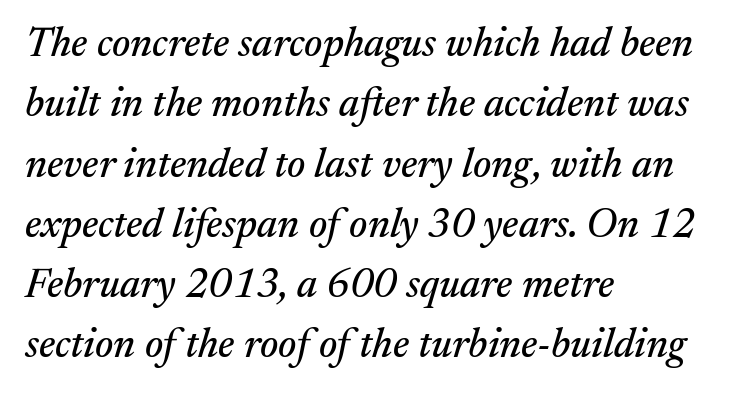
Q: Is the text italic (slanted)? A: Yes, it leans right by about 17 degrees.
Q: Is the typeface a serif or a sans-serif typeface? A: Serif.
Q: Is the text underlined? A: No.
Q: How is the paragraph aligned? A: Left-aligned.
Q: Is the spacing between letters normal or unusually wide? A: Normal.
Q: Is the spacing between lines tight, normal or loose? A: Normal.
Q: Width (condensed, normal, or wide)? A: Normal.
Q: Stroke contrast? A: Medium.
Q: x-height? A: Medium.
Q: Monospaced? A: No.
